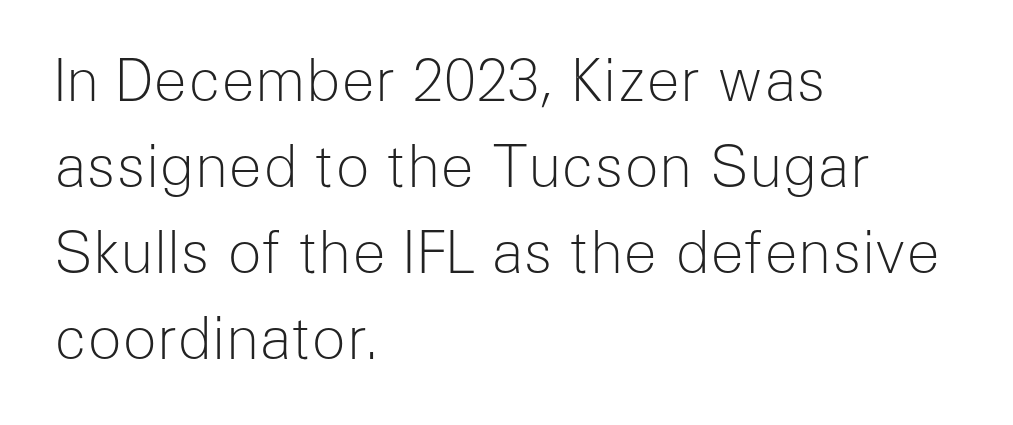
Q: Is the text bold? A: No.
Q: Is the text italic (slanted)? A: No, it is upright.
Q: Is the typeface a serif or a sans-serif typeface? A: Sans-serif.
Q: Is the text underlined? A: No.
Q: How is the paragraph aligned? A: Left-aligned.
Q: Is the spacing between letters normal or unusually wide? A: Normal.
Q: Is the spacing between lines tight, normal or loose? A: Normal.
Q: Width (condensed, normal, or wide)? A: Normal.
Q: Stroke contrast? A: Low.
Q: x-height? A: Medium.
Q: Monospaced? A: No.
